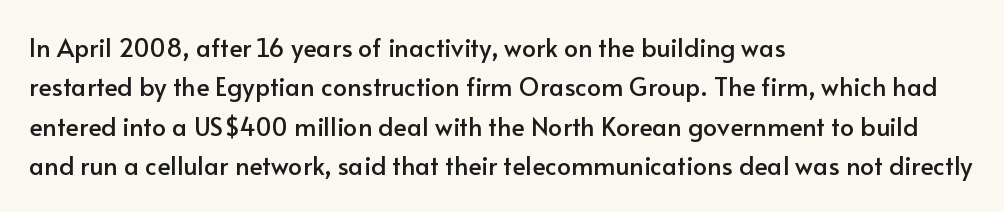
The image shows 25 px text type, upright; set left-aligned, normal line spacing (1.58x), normal letter spacing, not underlined.
